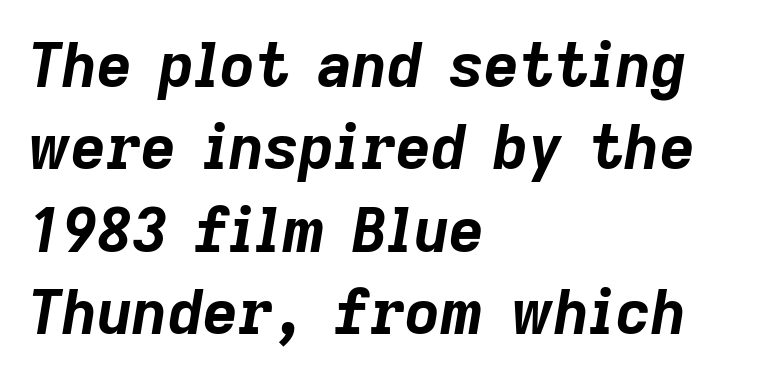
Q: Is the text bold? A: Yes.
Q: Is the text italic (slanted)? A: Yes, it leans right by about 9 degrees.
Q: Is the text underlined? A: No.
Q: How is the paragraph aligned? A: Left-aligned.
Q: Is the spacing between letters normal or unusually wide? A: Normal.
Q: Is the spacing between lines tight, normal or loose? A: Normal.
Q: Width (condensed, normal, or wide)? A: Normal.
Q: Stroke contrast? A: Low.
Q: x-height? A: Medium.
Q: Monospaced? A: No.
